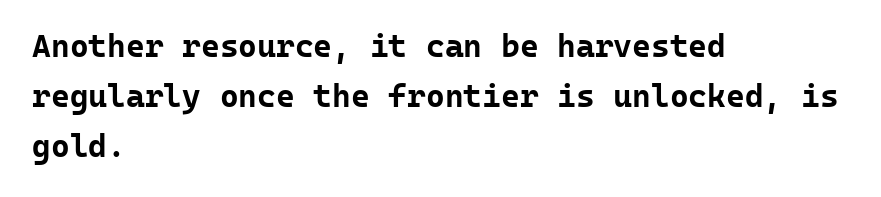
The image shows 32 px bold sans-serif type, upright, monospaced; set left-aligned, normal line spacing (1.56x), normal letter spacing, not underlined; low stroke contrast and a medium x-height.
